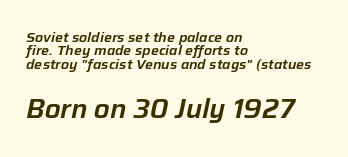
The image shows 27 px text type, italic (leaning right); set left-aligned, tight line spacing (0.95x), normal letter spacing, not underlined; the second (bottom) block is 1.93x larger.
